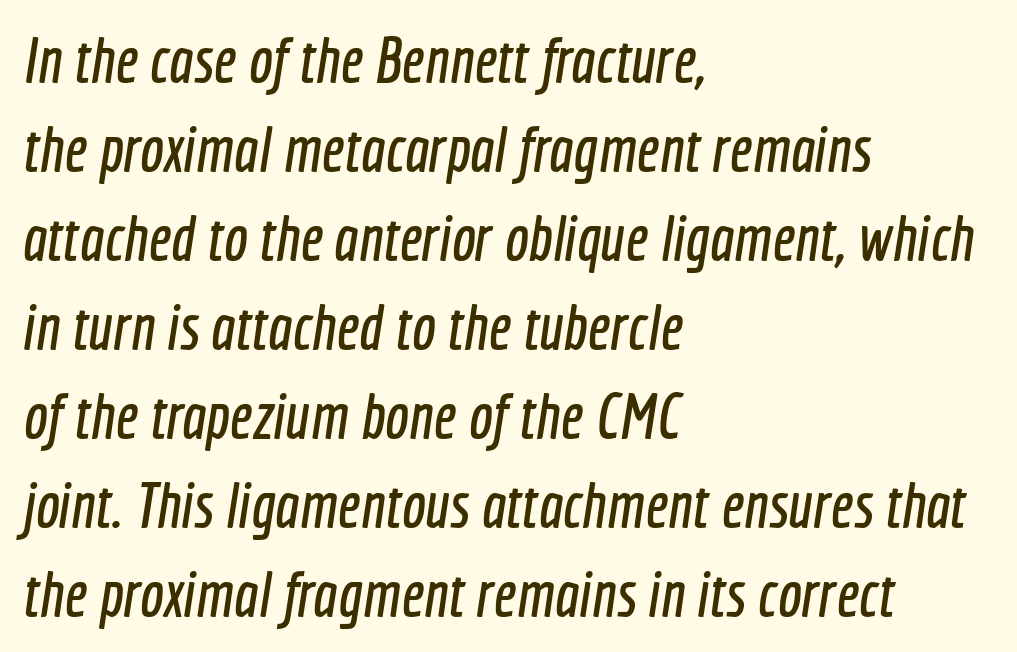
The image shows 64 px condensed sans-serif type; set left-aligned, normal line spacing (1.39x), normal letter spacing, not underlined; a medium x-height.
